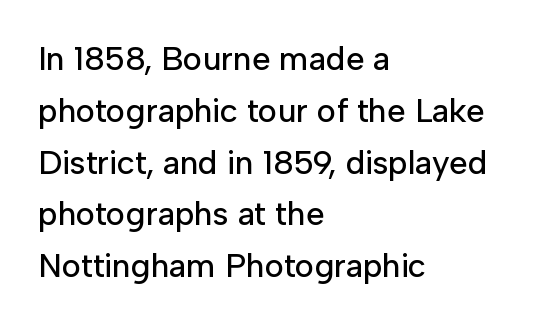
Q: Is the text italic (slanted)? A: No, it is upright.
Q: Is the typeface a serif or a sans-serif typeface? A: Sans-serif.
Q: Is the text underlined? A: No.
Q: How is the paragraph aligned? A: Left-aligned.
Q: Is the spacing between letters normal or unusually wide? A: Normal.
Q: Is the spacing between lines tight, normal or loose? A: Normal.
Q: Width (condensed, normal, or wide)? A: Normal.
Q: Stroke contrast? A: Low.
Q: x-height? A: Medium.
Q: Monospaced? A: No.
